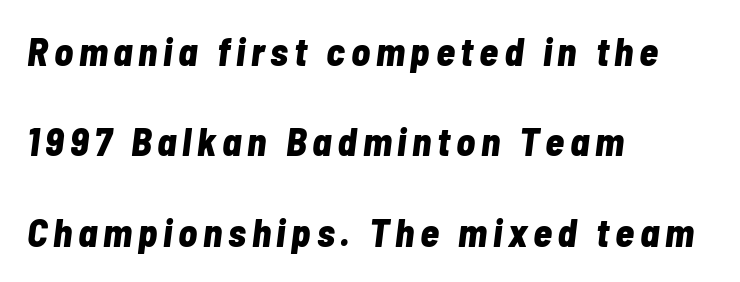
{"italic": "yes", "lean": "right", "slant_degrees": 7, "bold": "yes", "weight": "bold", "width": "condensed", "stroke_contrast": "low", "x_height": "medium", "monospaced": "no", "underline": "no", "align": "left", "line_spacing": "loose", "line_spacing_ratio": 2.32, "glyph_px": 39}
